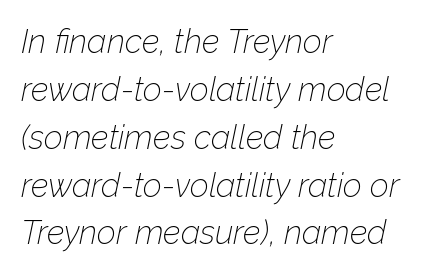
The image shows 33 px thin type, italic (leaning right); set left-aligned, normal line spacing (1.45x), normal letter spacing, not underlined; low stroke contrast and a medium x-height.
